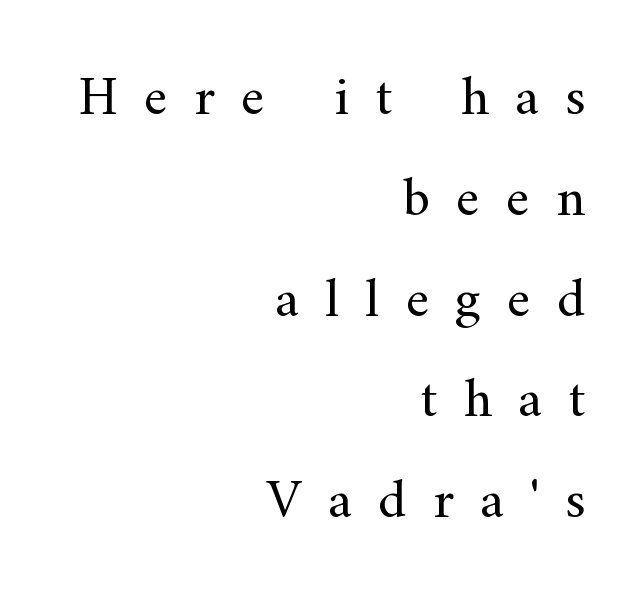
This sample uses a serif face. Italic: no, the glyphs are upright roman. The strip under each line holds only bare page. Letters have the restrained weight of plain body copy at most.
